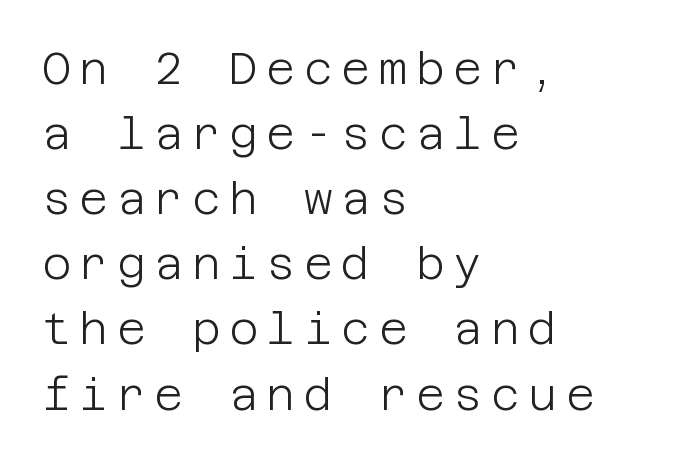
Q: Is the text bold? A: No.
Q: Is the text italic (slanted)? A: No, it is upright.
Q: Is the typeface a serif or a sans-serif typeface? A: Sans-serif.
Q: Is the text underlined? A: No.
Q: How is the paragraph aligned? A: Left-aligned.
Q: Is the spacing between letters normal or unusually wide? A: Unusually wide.
Q: Is the spacing between lines tight, normal or loose? A: Normal.
Q: Width (condensed, normal, or wide)? A: Normal.
Q: Stroke contrast? A: Low.
Q: x-height? A: Large.
